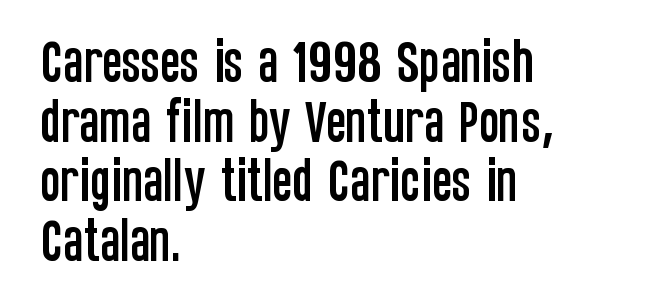
Q: Is the text italic (slanted)? A: No, it is upright.
Q: Is the typeface a serif or a sans-serif typeface? A: Sans-serif.
Q: Is the text underlined? A: No.
Q: How is the paragraph aligned? A: Left-aligned.
Q: Is the spacing between letters normal or unusually wide? A: Normal.
Q: Width (condensed, normal, or wide)? A: Condensed.
Q: Stroke contrast? A: Low.
Q: x-height? A: Large.
Q: Monospaced? A: No.
